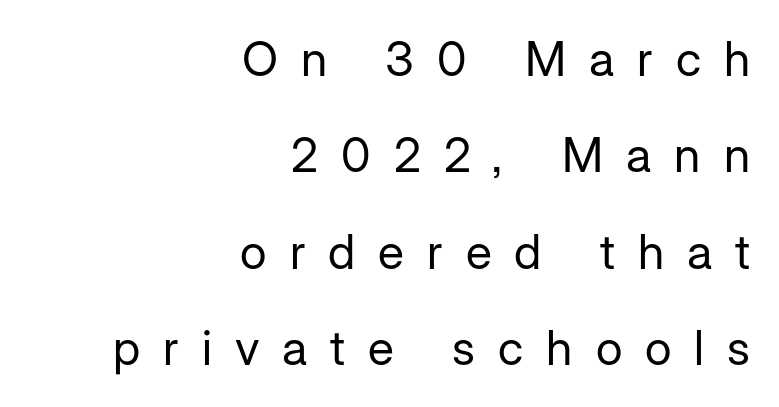
{"serif": "no", "italic": "no", "bold": "no", "weight": "regular", "width": "normal", "stroke_contrast": "low", "x_height": "medium", "monospaced": "no", "underline": "no", "align": "right", "line_spacing": "loose", "line_spacing_ratio": 2.01, "letter_spacing": "wide", "letter_spacing_em": 0.48, "glyph_px": 48}
